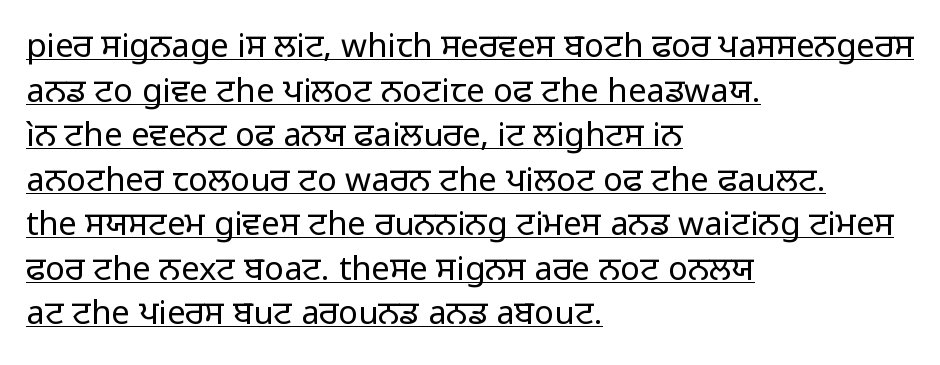
The image shows 33 px regular-weight sans-serif type, upright; set left-aligned, normal line spacing (1.35x), normal letter spacing, underlined; low stroke contrast and a medium x-height.
